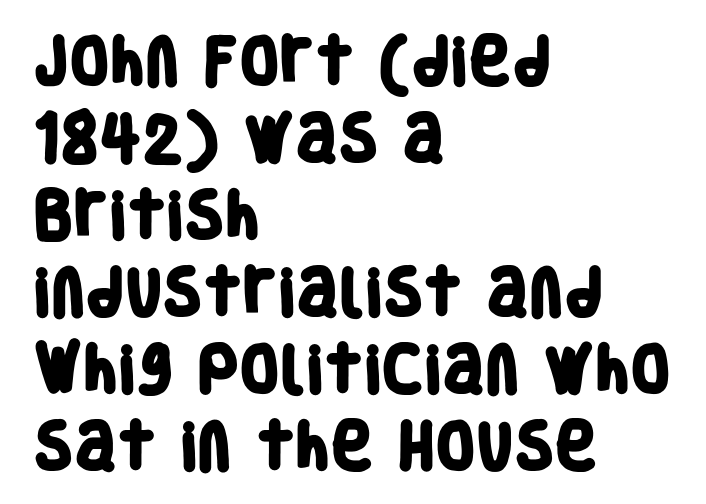
The ragged edge is on the right, which tells us the setting is flush left. This is heavy type, rendered in bold. Each word holds together tightly as a unit, with standard inter-letter gaps. Look at the bottom of the vertical strokes: they stop flat, with no serifs. Do the characters align in a grid? No, the font is proportional. The area under the type is left untouched.
